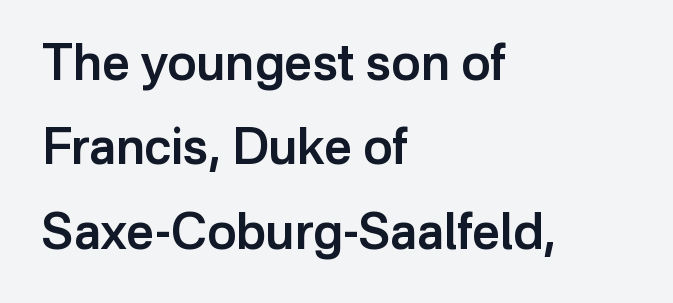
{"serif": "no", "italic": "no", "bold": "semi", "weight": "semibold", "width": "normal", "stroke_contrast": "low", "x_height": "medium", "monospaced": "no", "underline": "no", "align": "left", "line_spacing_ratio": 1.72, "letter_spacing": "normal", "letter_spacing_em": 0.0, "glyph_px": 49}
